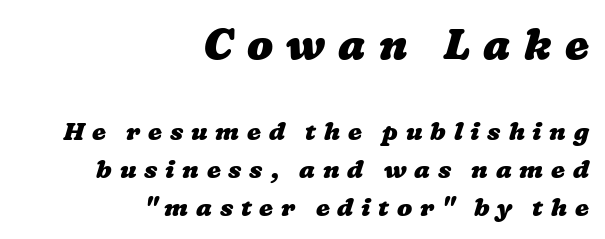
The image shows 43 px heavy, wide type; set right-aligned, normal line spacing (1.51x), unusually wide letter spacing (+0.31 em), not underlined; the first (top) block is 1.72x larger; low stroke contrast and a medium x-height.
